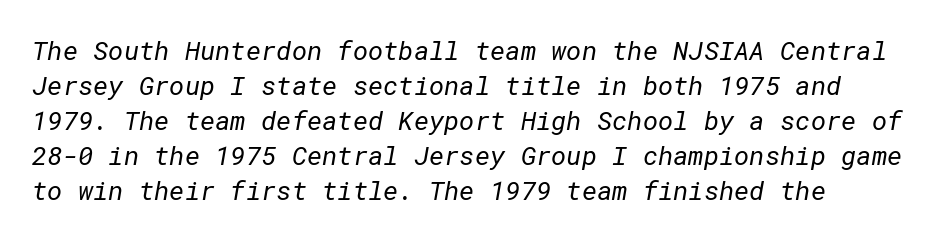
Q: Is the text bold? A: No.
Q: Is the text underlined? A: No.
Q: How is the paragraph aligned? A: Left-aligned.
Q: Is the spacing between letters normal or unusually wide? A: Normal.
Q: Is the spacing between lines tight, normal or loose? A: Normal.
